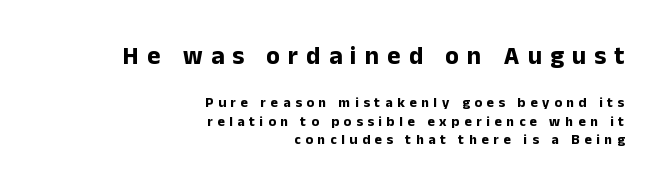
Regarding leading, the lines here are spaced in the standard way. The letters are bold, with thick, heavy strokes. The tracking reads as deliberately expanded to a designer's eye. Which chunk is bigger? The first one — the top block dwarfs the bottom. The lines in this sample share a right terminus and differ only in where they begin. Anything drawn beneath the words? Only blank space.
